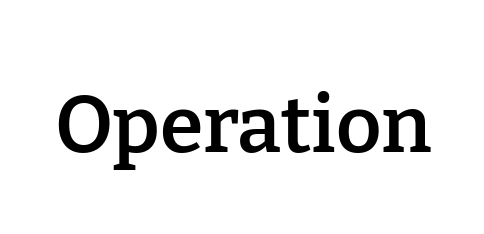
Q: Is the text bold? A: Semi-bold.
Q: Is the text italic (slanted)? A: No, it is upright.
Q: Is the typeface a serif or a sans-serif typeface? A: Serif.
Q: Is the text underlined? A: No.
Q: Is the spacing between letters normal or unusually wide? A: Normal.
Q: Width (condensed, normal, or wide)? A: Normal.
Q: Stroke contrast? A: Low.
Q: x-height? A: Medium.
Q: Monospaced? A: No.
